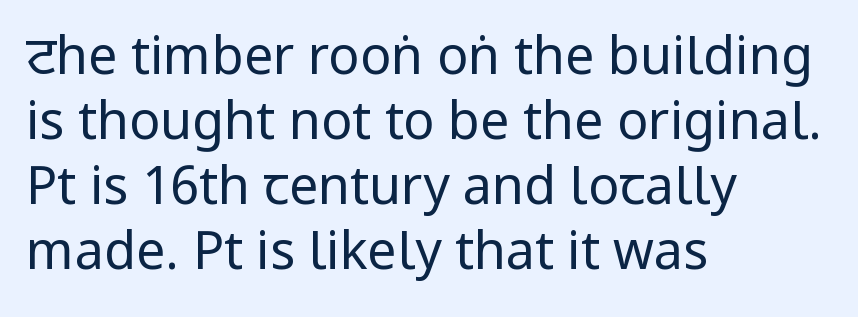
{"serif": "no", "italic": "no", "bold": "no", "weight": "regular", "width": "condensed", "stroke_contrast": "low", "x_height": "large", "monospaced": "no", "underline": "no", "align": "left", "line_spacing": "normal", "line_spacing_ratio": 1.25, "letter_spacing": "normal", "letter_spacing_em": 0.0, "glyph_px": 52}
